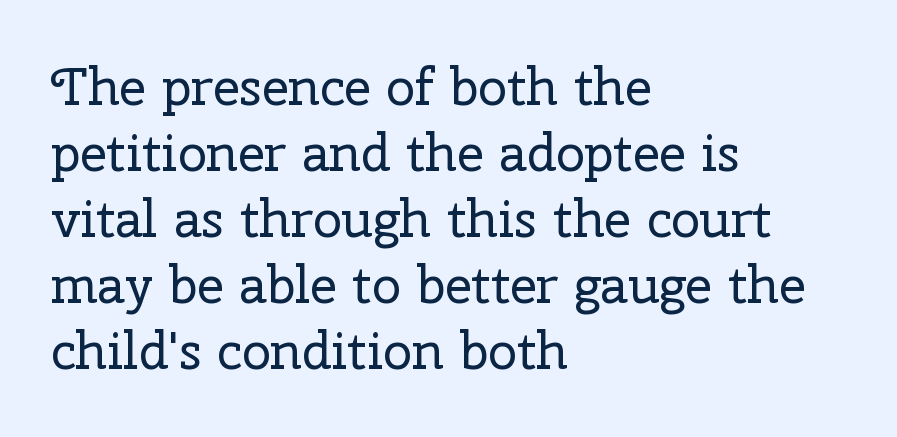
Q: Is the text bold? A: No.
Q: Is the text italic (slanted)? A: No, it is upright.
Q: Is the typeface a serif or a sans-serif typeface? A: Serif.
Q: Is the text underlined? A: No.
Q: How is the paragraph aligned? A: Left-aligned.
Q: Is the spacing between letters normal or unusually wide? A: Normal.
Q: Is the spacing between lines tight, normal or loose? A: Normal.
Q: Width (condensed, normal, or wide)? A: Normal.
Q: Stroke contrast? A: Low.
Q: x-height? A: Medium.
Q: Monospaced? A: No.
